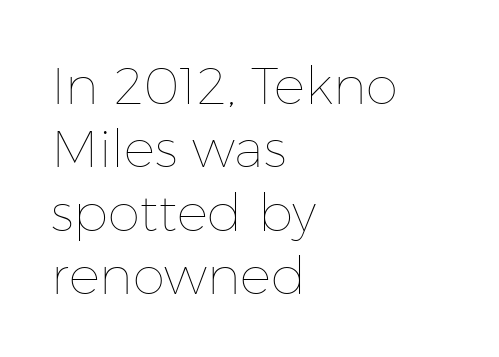
What stands out about the letter spacing? Nothing — it is the standard amount. Caption: face not bold, strokes unweighted. Each row of text sits above clean, open space. Note the varied advance widths — an 'i' is clearly narrower than an 'm'. The specimen reads as upright at a glance. If you drew a ruler down the left edge, every line would touch it.
